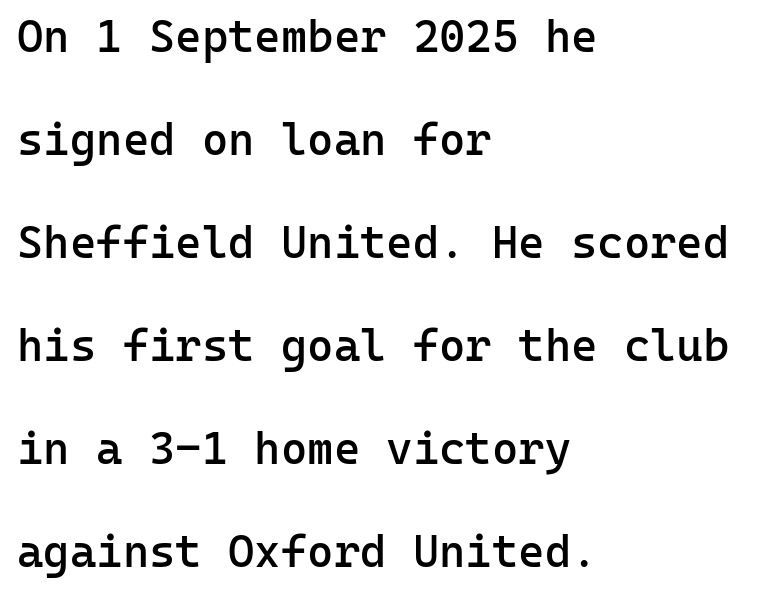
The image shows 45 px semibold sans-serif type, upright, monospaced; set left-aligned, loose line spacing (2.29x), normal letter spacing, not underlined; low stroke contrast and a medium x-height.
